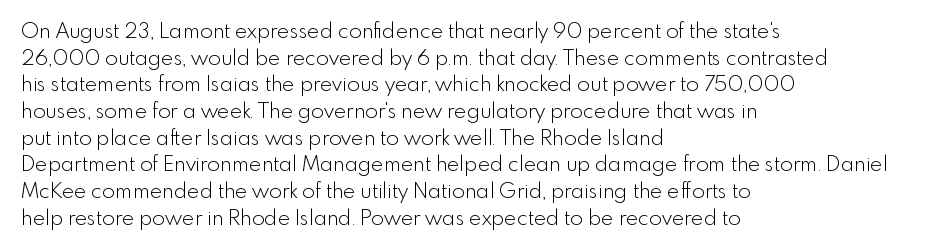
Summary of weight: not heavy and not bold. The vertical gap from one line to the next is medium. The type is set solid horizontally, with unmodified tracking. No italicization has been applied; the sample stays upright. The paragraph shown leans on its left margin. The gap between lines stays unmarked.
